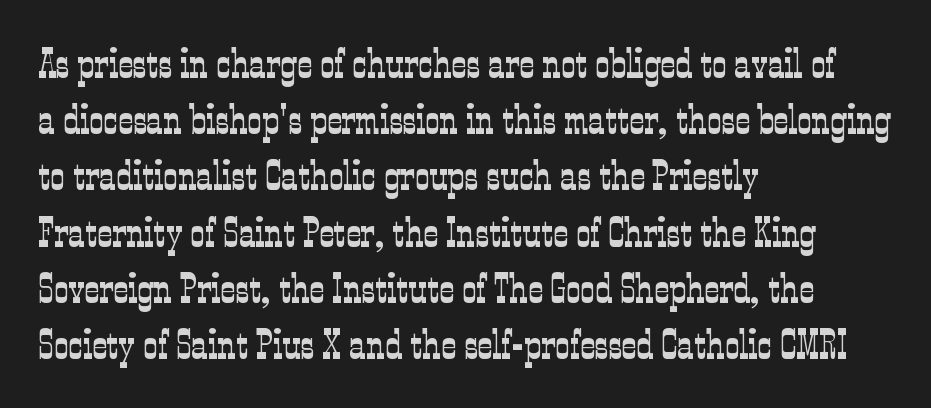
{"serif": "yes", "italic": "no", "bold": "no", "weight": "light", "width": "condensed", "stroke_contrast": "low", "x_height": "medium", "monospaced": "no", "underline": "no", "align": "left", "line_spacing": "normal", "line_spacing_ratio": 1.37, "letter_spacing": "normal", "letter_spacing_em": 0.0, "glyph_px": 41}
